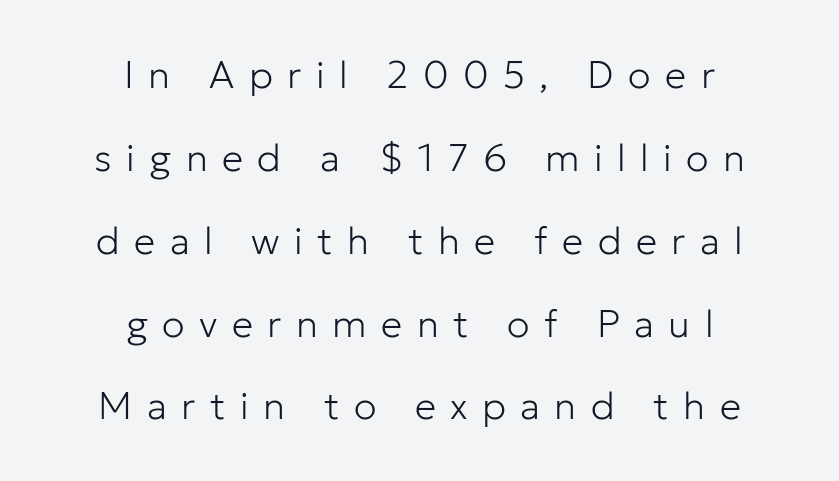
{"serif": "no", "italic": "no", "bold": "no", "weight": "light", "width": "normal", "stroke_contrast": "low", "x_height": "medium", "monospaced": "no", "underline": "no", "align": "center", "line_spacing": "loose", "line_spacing_ratio": 2.18, "letter_spacing": "wide", "letter_spacing_em": 0.38, "glyph_px": 38}
